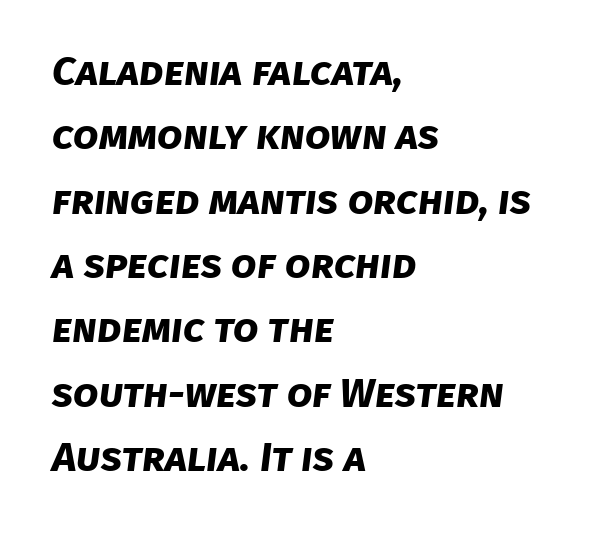
Q: Is the text bold? A: Yes.
Q: Is the typeface a serif or a sans-serif typeface? A: Sans-serif.
Q: Is the text underlined? A: No.
Q: How is the paragraph aligned? A: Left-aligned.
Q: Is the spacing between letters normal or unusually wide? A: Normal.
Q: Is the spacing between lines tight, normal or loose? A: Normal.
Q: Width (condensed, normal, or wide)? A: Normal.
Q: Stroke contrast? A: Low.
Q: x-height? A: Large.
Q: Monospaced? A: No.
